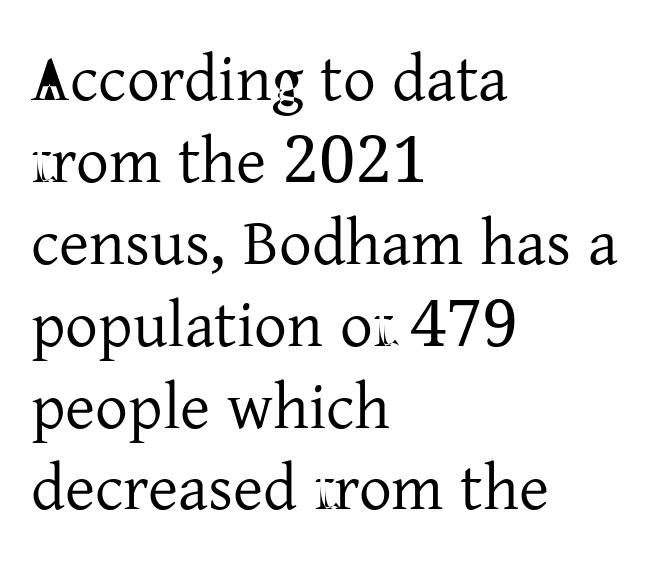
Nothing unusual about the tracking: characters are spaced as the font intends. Does the type have serifs? Yes, each stem ends in a small foot. Character widths vary here, with narrow letters taking less room than wide ones. This sample is left-justified, so line endings fall wherever the words run out.
